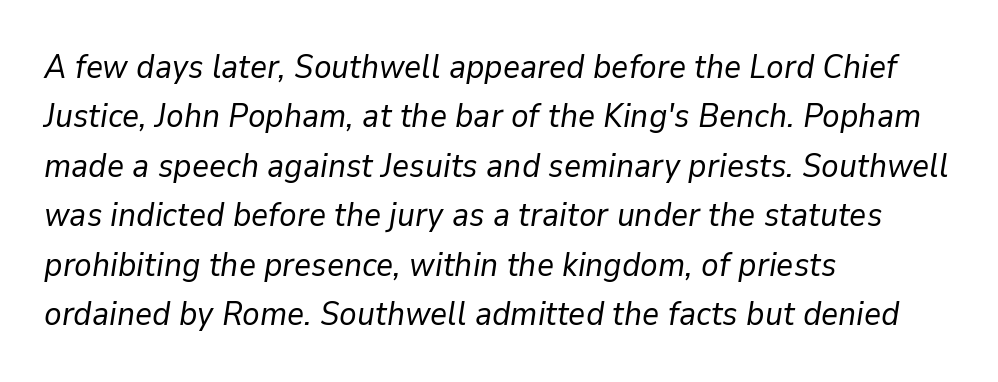
Q: Is the text bold? A: No.
Q: Is the text italic (slanted)? A: Yes, it leans right by about 9 degrees.
Q: Is the text underlined? A: No.
Q: How is the paragraph aligned? A: Left-aligned.
Q: Is the spacing between letters normal or unusually wide? A: Normal.
Q: Is the spacing between lines tight, normal or loose? A: Normal.
Q: Width (condensed, normal, or wide)? A: Normal.
Q: Stroke contrast? A: Low.
Q: x-height? A: Medium.
Q: Monospaced? A: No.
